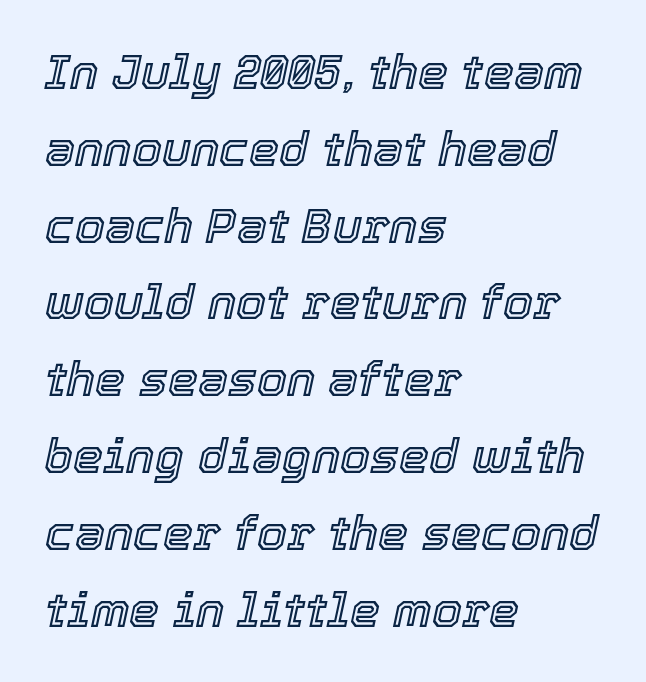
The image shows 48 px text type, italic (leaning right); set left-aligned, normal line spacing (1.6x), normal letter spacing, not underlined; a medium x-height.
